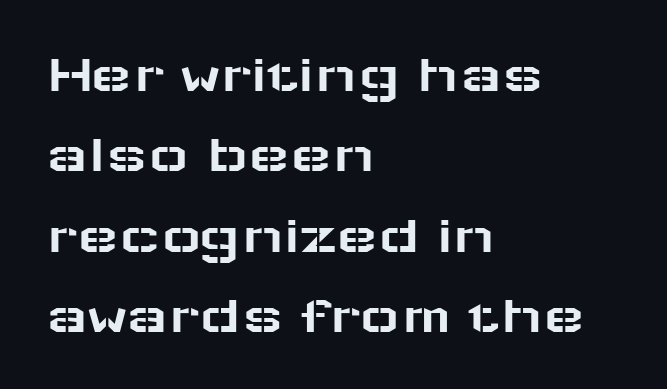
The image shows 55 px wide sans-serif type, upright; set left-aligned, normal line spacing (1.46x), normal letter spacing, not underlined; low stroke contrast and a medium x-height.
